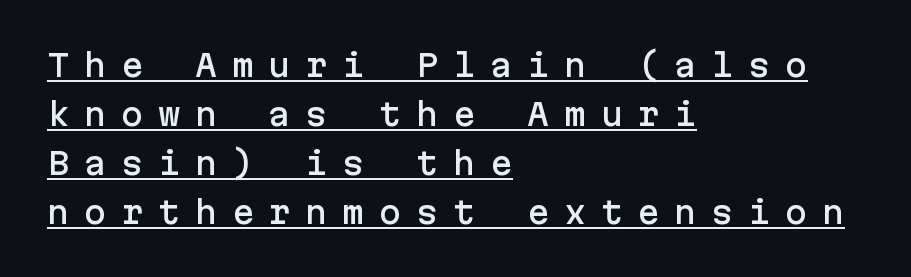
Q: Is the text italic (slanted)? A: No, it is upright.
Q: Is the typeface a serif or a sans-serif typeface? A: Sans-serif.
Q: Is the text underlined? A: Yes.
Q: How is the paragraph aligned? A: Left-aligned.
Q: Is the spacing between letters normal or unusually wide? A: Unusually wide.
Q: Is the spacing between lines tight, normal or loose? A: Normal.
Q: Width (condensed, normal, or wide)? A: Normal.
Q: Stroke contrast? A: Low.
Q: x-height? A: Medium.
